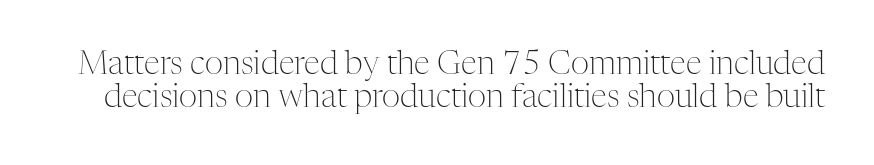
The image shows 32 px light serif type, upright; set tight line spacing (1.04x), normal letter spacing, not underlined; medium stroke contrast and a medium x-height.
